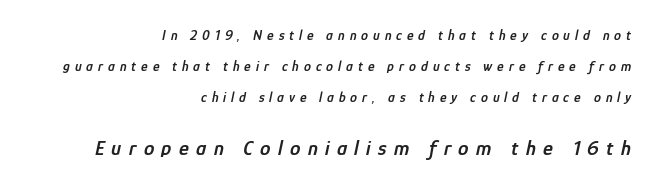
Q: Is the text bold? A: Semi-bold.
Q: Is the text italic (slanted)? A: Yes, it leans right by about 12 degrees.
Q: Is the text underlined? A: No.
Q: How is the paragraph aligned? A: Right-aligned.
Q: Is the spacing between letters normal or unusually wide? A: Unusually wide.
Q: Is the spacing between lines tight, normal or loose? A: Loose.
Q: Which block of text is set in a larger size, the first (top) or the second (bottom)? A: The second (bottom) one.
